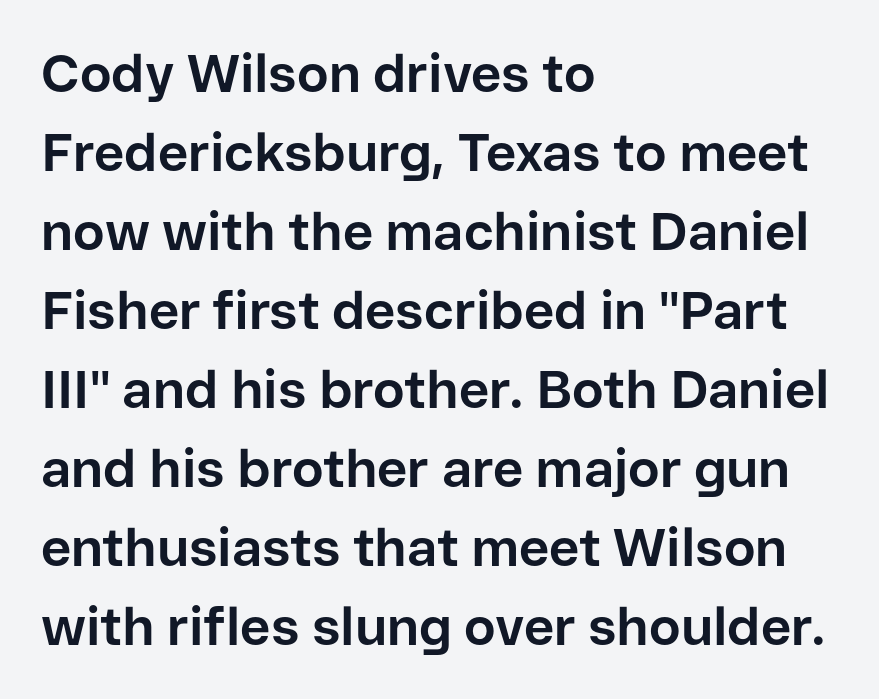
This is the regular roman posture of the typeface. Spacing between characters is what you'd get straight out of the box. The zone under the glyphs is completely vacant. Vertically, the passage feels balanced, rows spaced as you'd expect. As a designer I'd log this as weight 700, bold.
